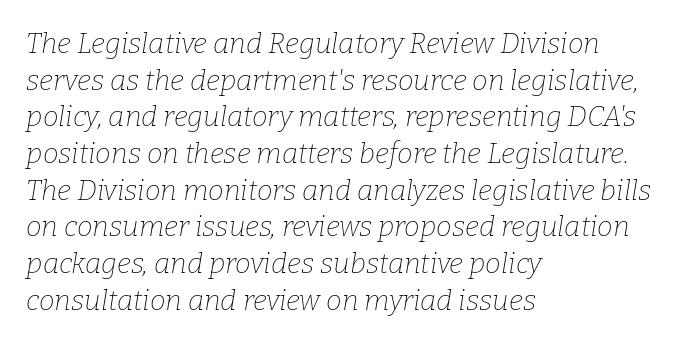
{"serif": "yes", "italic": "yes", "lean": "right", "slant_degrees": 9, "bold": "no", "weight": "thin", "width": "normal", "stroke_contrast": "low", "x_height": "medium", "monospaced": "no", "underline": "no", "align": "left", "line_spacing": "normal", "line_spacing_ratio": 1.31, "letter_spacing": "normal", "letter_spacing_em": 0.0, "glyph_px": 28}
